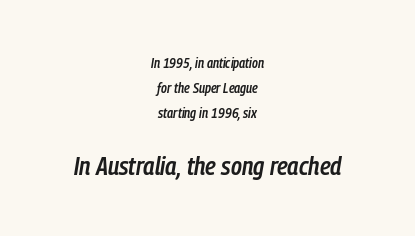
Small over large — that's the arrangement of the two blocks here. Each word holds together tightly as a unit, with standard inter-letter gaps. Slightly chunky letters — semibold, I'd say, not full bold. Each row of text sits above clean, open space.
